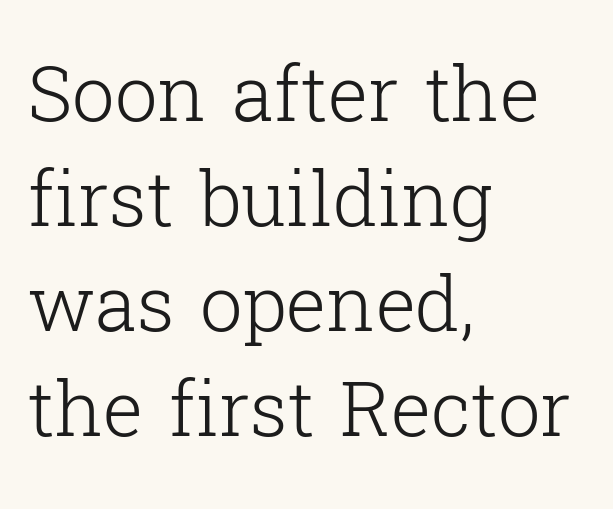
The image shows 76 px light serif type, upright; set left-aligned, normal line spacing (1.38x), normal letter spacing, not underlined; low stroke contrast and a medium x-height.
